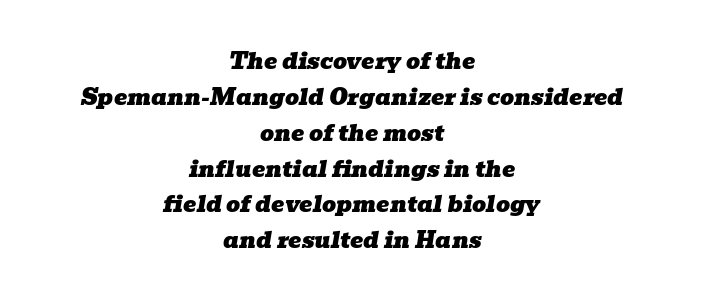
Q: Is the text italic (slanted)? A: Yes, it leans right by about 10 degrees.
Q: Is the text underlined? A: No.
Q: How is the paragraph aligned? A: Centered.
Q: Is the spacing between letters normal or unusually wide? A: Normal.
Q: Is the spacing between lines tight, normal or loose? A: Normal.
